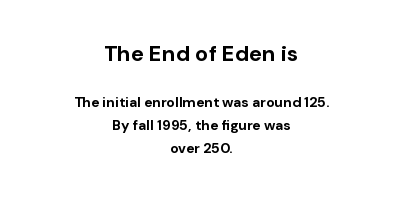
The image shows 22 px bold type, upright; set centered, normal line spacing (1.65x), normal letter spacing, not underlined; the first (top) block is 1.57x larger.
